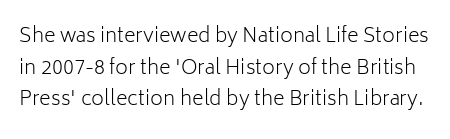
Q: Is the text bold? A: No.
Q: Is the text italic (slanted)? A: No, it is upright.
Q: Is the text underlined? A: No.
Q: Is the spacing between letters normal or unusually wide? A: Normal.
Q: Is the spacing between lines tight, normal or loose? A: Normal.
